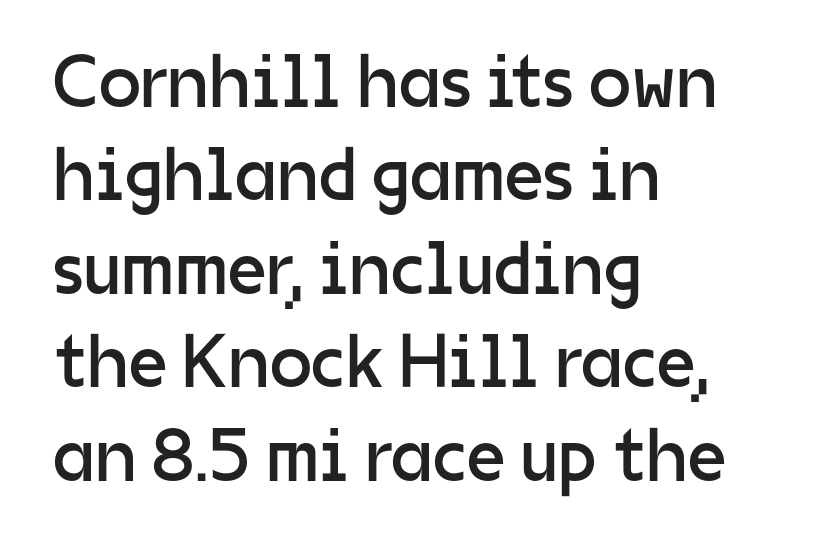
{"serif": "no", "italic": "no", "bold": "no", "weight": "regular", "width": "normal", "stroke_contrast": "low", "x_height": "medium", "monospaced": "no", "underline": "no", "align": "left", "line_spacing_ratio": 1.23, "letter_spacing": "normal", "letter_spacing_em": 0.0, "glyph_px": 76}
